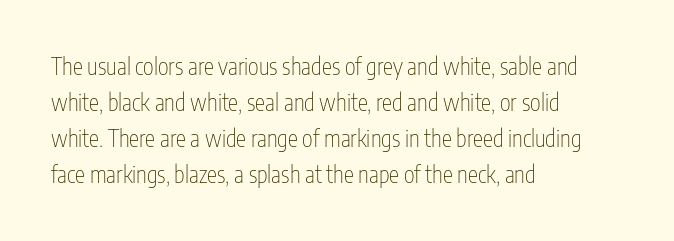
The image shows 23 px text type, upright; set left-aligned, normal line spacing (1.57x), normal letter spacing, not underlined.
